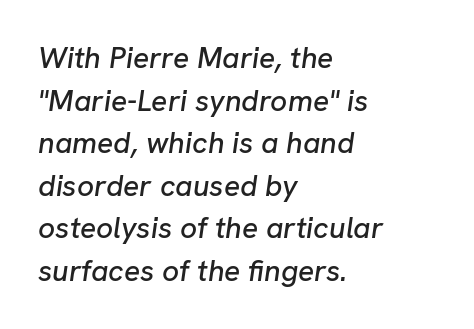
{"italic": "yes", "lean": "right", "slant_degrees": 8, "width": "normal", "stroke_contrast": "low", "x_height": "medium", "monospaced": "no", "underline": "no", "align": "left", "line_spacing": "normal", "line_spacing_ratio": 1.42, "letter_spacing": "normal", "letter_spacing_em": 0.0, "glyph_px": 30}
